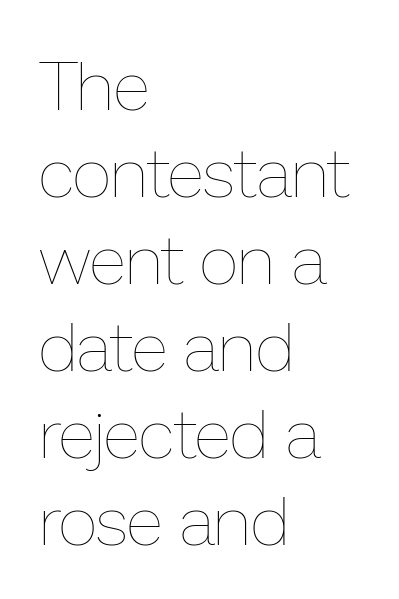
{"italic": "no", "bold": "no", "weight": "thin", "width": "normal", "stroke_contrast": "low", "x_height": "medium", "monospaced": "no", "underline": "no", "align": "left", "line_spacing": "normal", "line_spacing_ratio": 1.26, "letter_spacing": "normal", "letter_spacing_em": 0.0, "glyph_px": 69}
